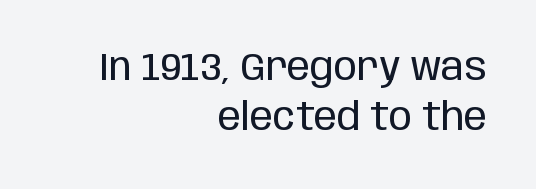
{"serif": "no", "italic": "no", "bold": "no", "weight": "regular", "width": "condensed", "stroke_contrast": "low", "x_height": "large", "monospaced": "no", "underline": "no", "align": "right", "line_spacing": "normal", "line_spacing_ratio": 1.27, "letter_spacing": "normal", "letter_spacing_em": 0.0, "glyph_px": 39}
